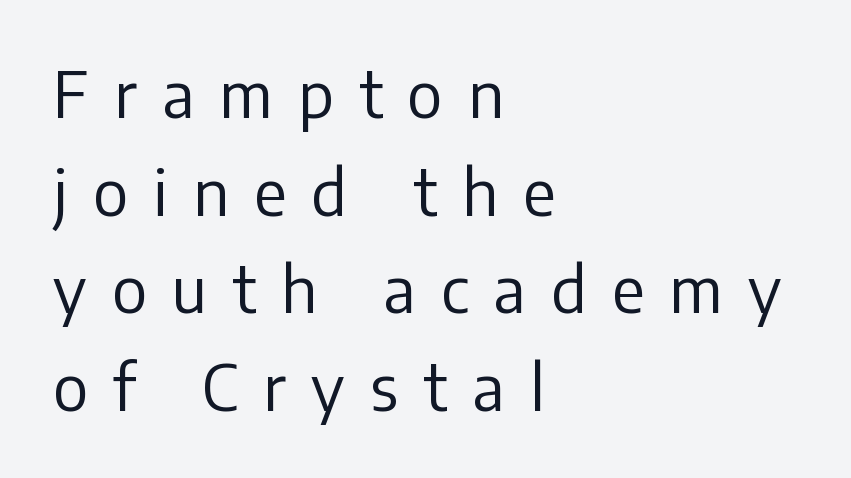
The image shows 63 px regular-weight sans-serif type, upright; set left-aligned, normal line spacing (1.55x), unusually wide letter spacing (+0.4 em), not underlined; low stroke contrast and a medium x-height.
